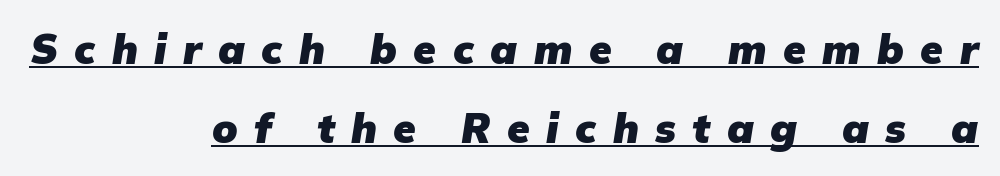
Notice how the passage keeps a crisp vertical edge on the right only. Does the lettering tilt? It does — this is italic. A rule runs beneath these lines of type. The rendering inserts visible extra space after every character. Heavy-handed strokes throughout: this text is bold. Airy leading.
